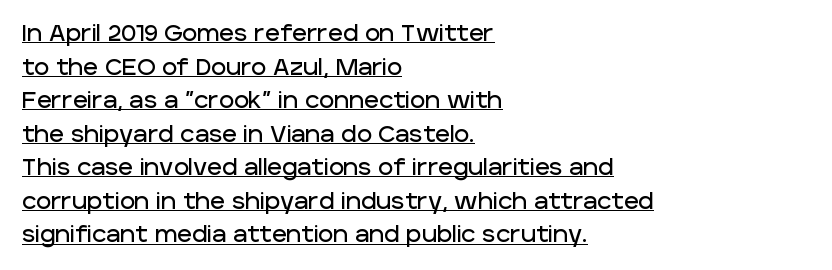
Italic? Not at all — the glyphs are vertical. A classic flush-left, rag-right setting is used for this passage. This sample carries an underscore along the baseline area. The face used here is rendered with its standard letterfit. The line-height multiplier appears to be the usual default.
